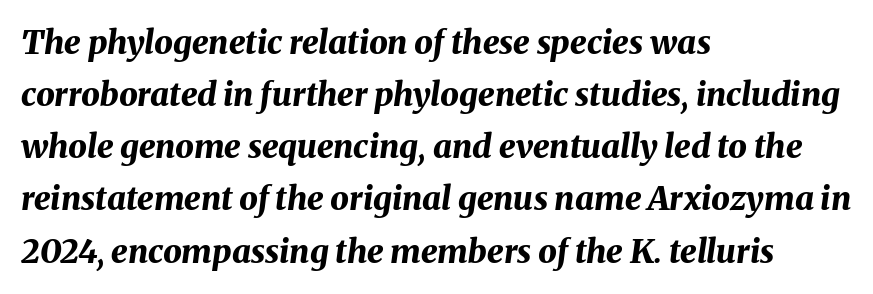
{"italic": "yes", "lean": "right", "slant_degrees": 8, "bold": "yes", "weight": "bold", "width": "normal", "stroke_contrast": "medium", "x_height": "medium", "monospaced": "no", "underline": "no", "align": "left", "line_spacing": "normal", "line_spacing_ratio": 1.58, "letter_spacing": "normal", "letter_spacing_em": 0.0, "glyph_px": 33}
